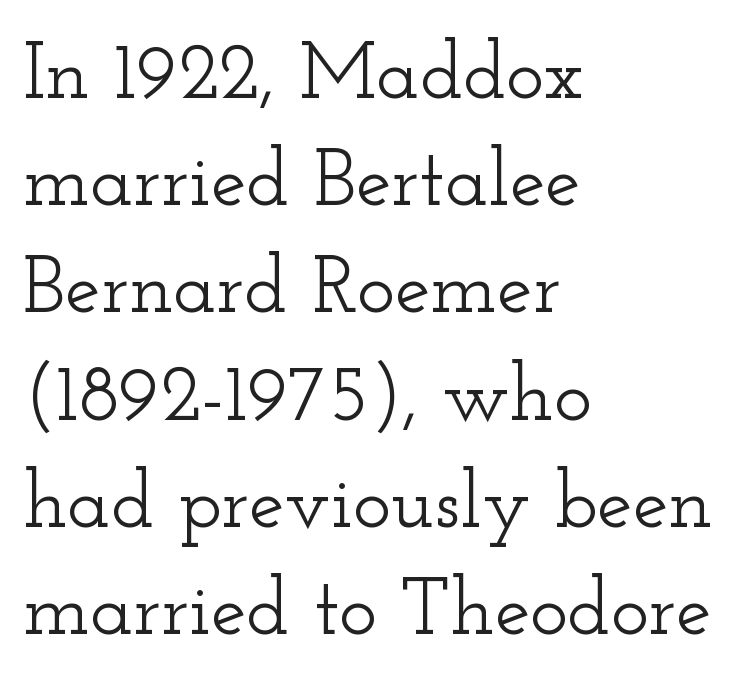
{"serif": "yes", "italic": "no", "width": "wide", "stroke_contrast": "low", "x_height": "small", "monospaced": "no", "underline": "no", "align": "left", "line_spacing": "normal", "line_spacing_ratio": 1.34, "letter_spacing": "normal", "letter_spacing_em": 0.0, "glyph_px": 80}
